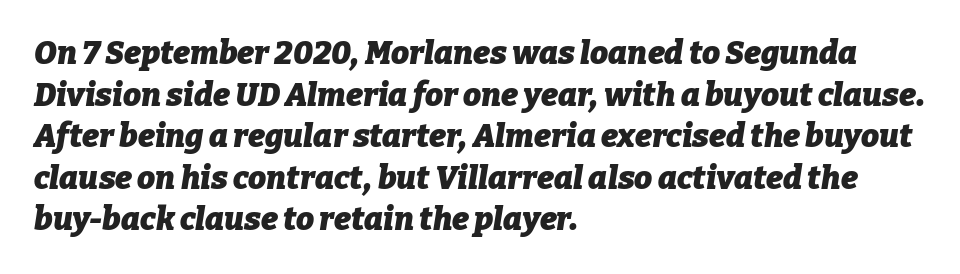
{"italic": "yes", "lean": "right", "slant_degrees": 9, "bold": "yes", "weight": "heavy", "width": "normal", "stroke_contrast": "low", "x_height": "medium", "monospaced": "no", "underline": "no", "align": "left", "line_spacing": "normal", "line_spacing_ratio": 1.3, "letter_spacing": "normal", "letter_spacing_em": 0.0, "glyph_px": 32}
